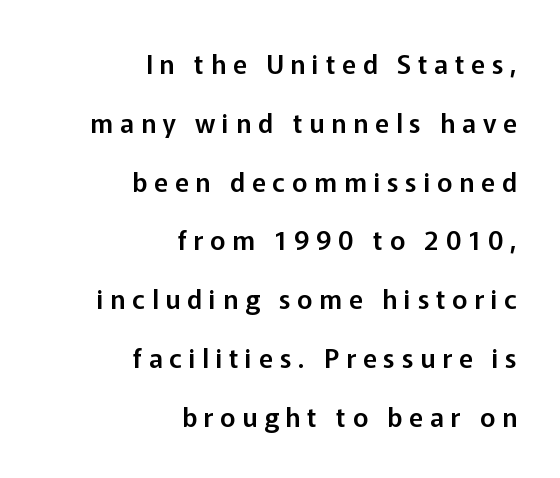
{"italic": "no", "underline": "no", "align": "right", "line_spacing": "loose", "line_spacing_ratio": 2.26, "letter_spacing": "wide", "letter_spacing_em": 0.26, "glyph_px": 26}
